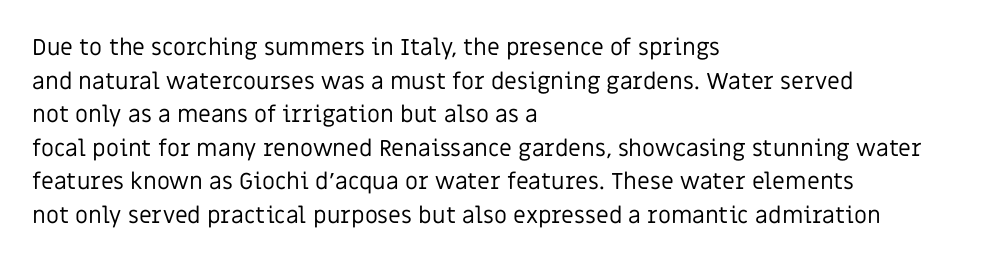
The image shows 23 px text type, upright; set left-aligned, normal line spacing (1.46x), normal letter spacing, not underlined.
